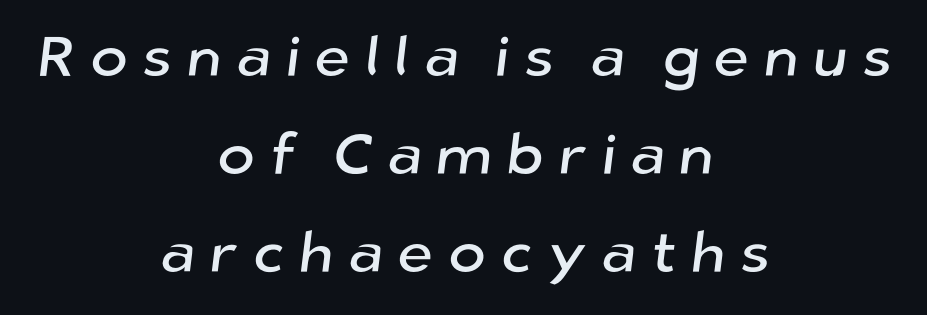
Any mark beneath the type? The region is blank. These lines have a slow, spaced-out rhythm from letter to letter. Proportional: the letters do not fall into vertical columns. No feet cap the strokes, marking this as sans-serif type. The paragraph shown floats in the horizontal middle.
